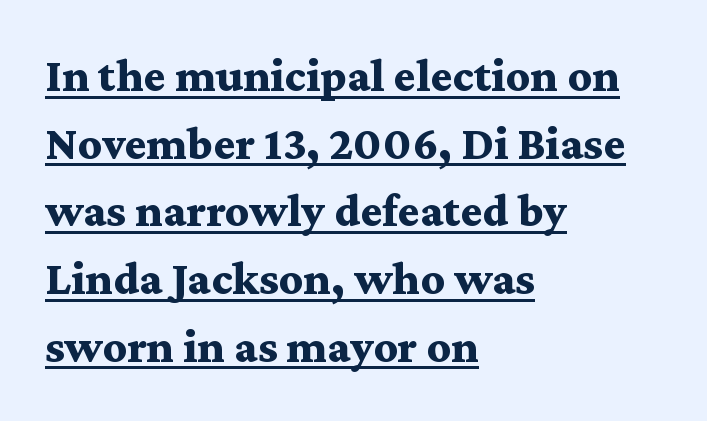
Q: Is the text bold? A: Yes.
Q: Is the text italic (slanted)? A: No, it is upright.
Q: Is the typeface a serif or a sans-serif typeface? A: Serif.
Q: Is the text underlined? A: Yes.
Q: How is the paragraph aligned? A: Left-aligned.
Q: Is the spacing between letters normal or unusually wide? A: Normal.
Q: Is the spacing between lines tight, normal or loose? A: Normal.
Q: Width (condensed, normal, or wide)? A: Wide.
Q: Stroke contrast? A: Medium.
Q: x-height? A: Medium.
Q: Monospaced? A: No.
